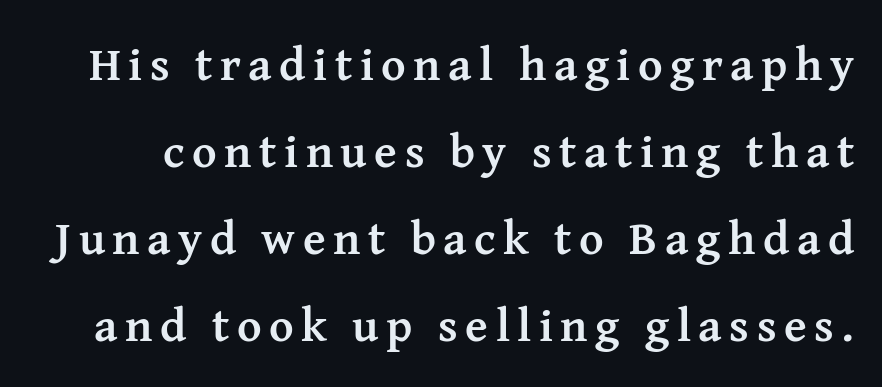
Q: Is the text bold? A: Yes.
Q: Is the text italic (slanted)? A: No, it is upright.
Q: Is the typeface a serif or a sans-serif typeface? A: Serif.
Q: Is the text underlined? A: No.
Q: Width (condensed, normal, or wide)? A: Normal.
Q: Stroke contrast? A: Medium.
Q: x-height? A: Medium.
Q: Monospaced? A: No.
